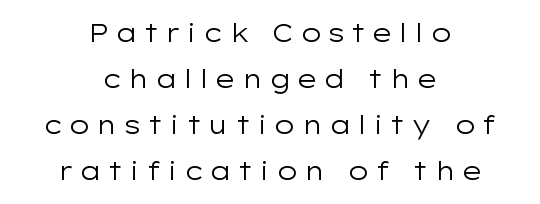
Anything drawn beneath the words? Only blank space. Italic? Not at all — the glyphs are vertical. A quiet, ordinary-to-light weight characterises the typeface. The compositor balanced each line on the midline. The rendering inserts visible extra space after every character.
